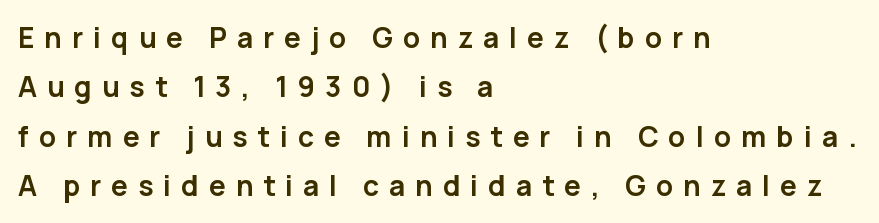
{"serif": "no", "italic": "no", "bold": "yes", "weight": "semibold", "width": "normal", "stroke_contrast": "low", "x_height": "medium", "monospaced": "no", "underline": "no", "align": "left", "line_spacing_ratio": 1.76, "letter_spacing": "wide", "letter_spacing_em": 0.36, "glyph_px": 28}
